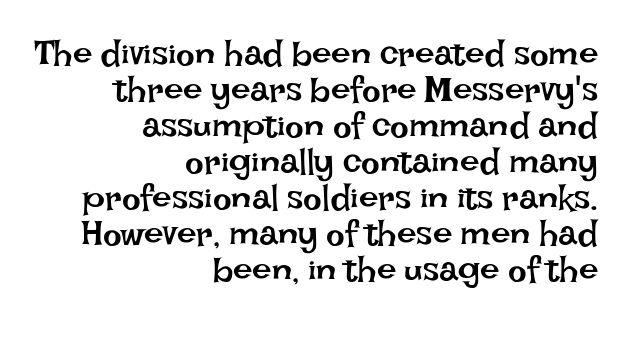
{"italic": "no", "bold": "no", "weight": "regular", "width": "normal", "stroke_contrast": "low", "x_height": "large", "monospaced": "no", "underline": "no", "align": "right", "line_spacing": "tight", "line_spacing_ratio": 1.03, "letter_spacing": "normal", "letter_spacing_em": 0.0, "glyph_px": 35}
